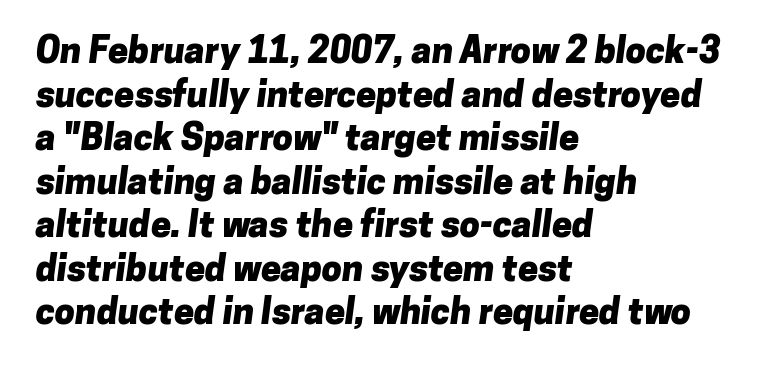
The passage shown is emphatically bold. Horizontal alignment here is leftward, the default for most running prose. Characters follow at the spacing the type designer built in. Plain, unruled lines of type. Check where the strokes stop: nothing finishes them off — pure sans.
